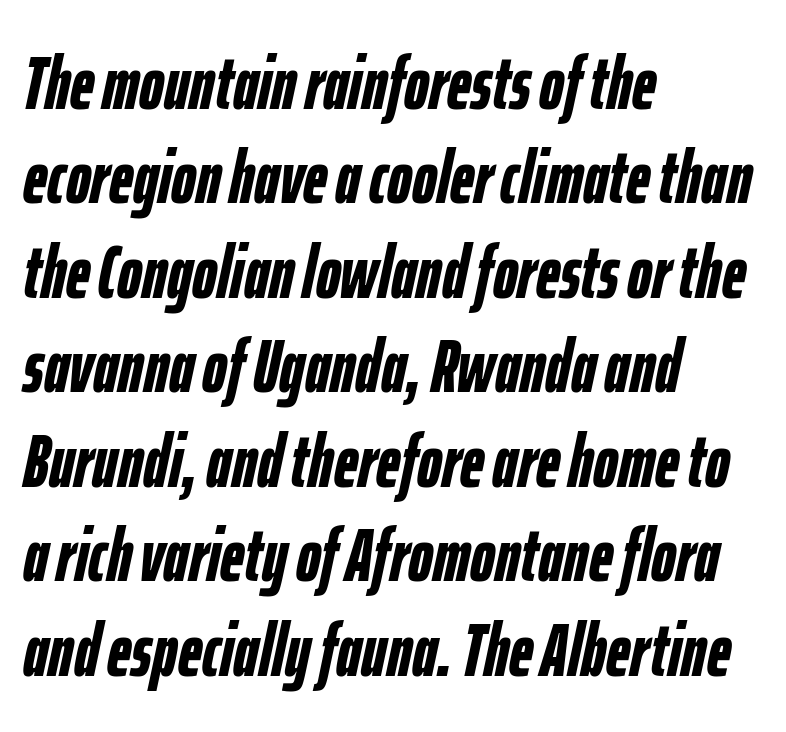
The image shows 75 px semibold, condensed type, italic (leaning right); set left-aligned, normal line spacing (1.26x), normal letter spacing, not underlined; low stroke contrast and a medium x-height.
